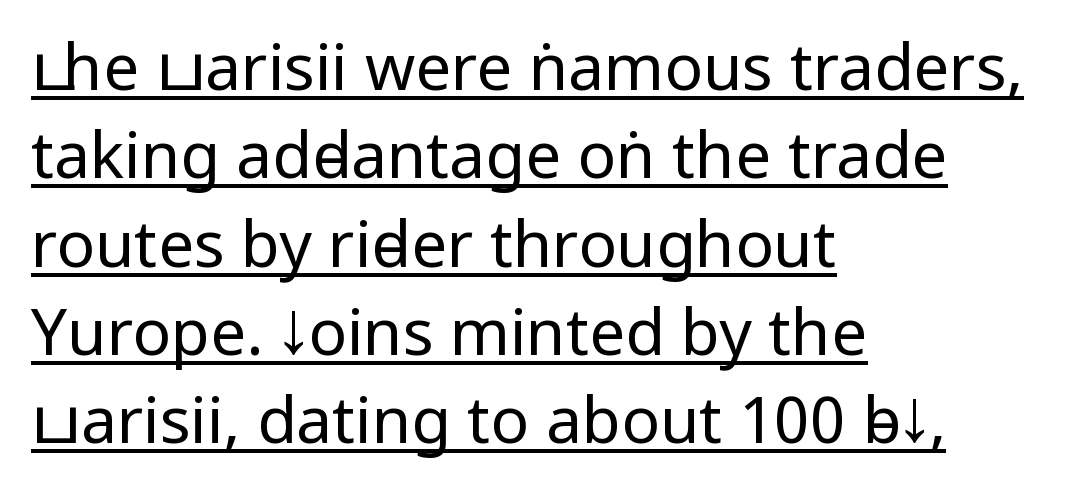
Q: Is the text bold? A: No.
Q: Is the text italic (slanted)? A: No, it is upright.
Q: Is the typeface a serif or a sans-serif typeface? A: Sans-serif.
Q: Is the text underlined? A: Yes.
Q: How is the paragraph aligned? A: Left-aligned.
Q: Is the spacing between letters normal or unusually wide? A: Normal.
Q: Is the spacing between lines tight, normal or loose? A: Normal.
Q: Width (condensed, normal, or wide)? A: Condensed.
Q: Stroke contrast? A: Low.
Q: x-height? A: Large.
Q: Monospaced? A: No.
